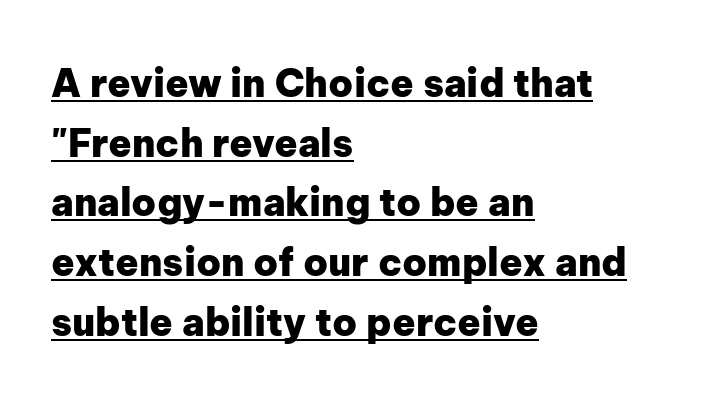
This is roman type, the default non-slanted kind. Typographic density is high because the face is bold. A typographer would call this underscored text. Vertical spacing — default. This rendering employs a face without finishing strokes, i.e., a sans-serif. These lines are rendered in a variable-pitch font.
